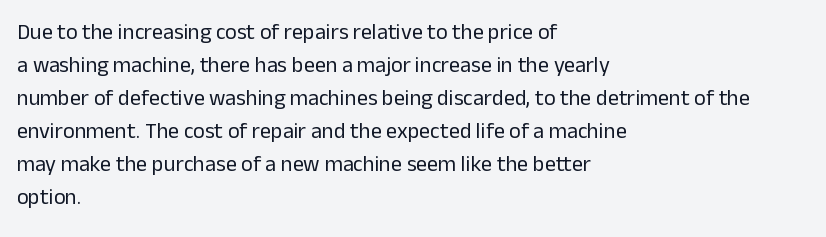
Q: Is the text bold? A: No.
Q: Is the text italic (slanted)? A: No, it is upright.
Q: Is the text underlined? A: No.
Q: How is the paragraph aligned? A: Left-aligned.
Q: Is the spacing between letters normal or unusually wide? A: Normal.
Q: Is the spacing between lines tight, normal or loose? A: Normal.
